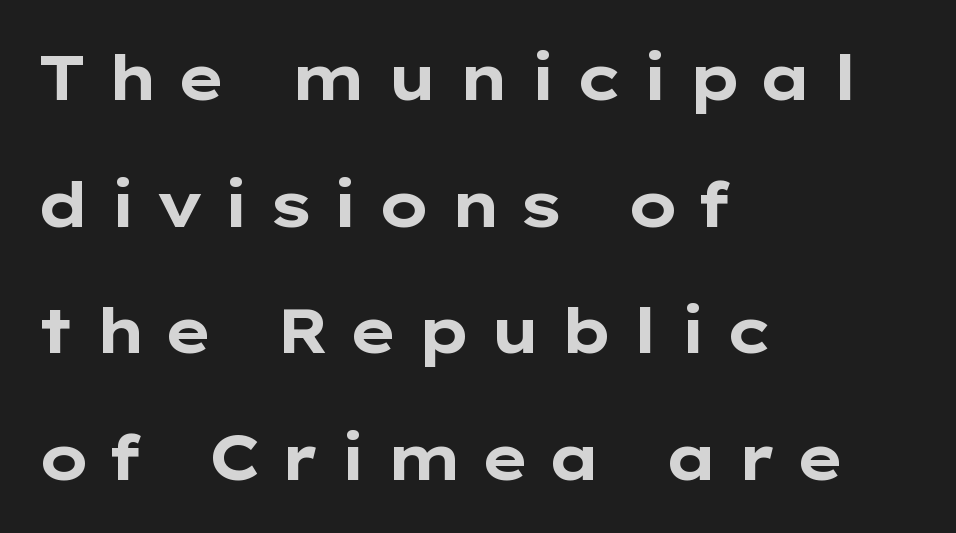
Q: Is the text bold? A: Yes.
Q: Is the text italic (slanted)? A: No, it is upright.
Q: Is the typeface a serif or a sans-serif typeface? A: Sans-serif.
Q: Is the text underlined? A: No.
Q: How is the paragraph aligned? A: Left-aligned.
Q: Is the spacing between letters normal or unusually wide? A: Unusually wide.
Q: Is the spacing between lines tight, normal or loose? A: Loose.
Q: Width (condensed, normal, or wide)? A: Wide.
Q: Stroke contrast? A: Low.
Q: x-height? A: Medium.
Q: Monospaced? A: No.
